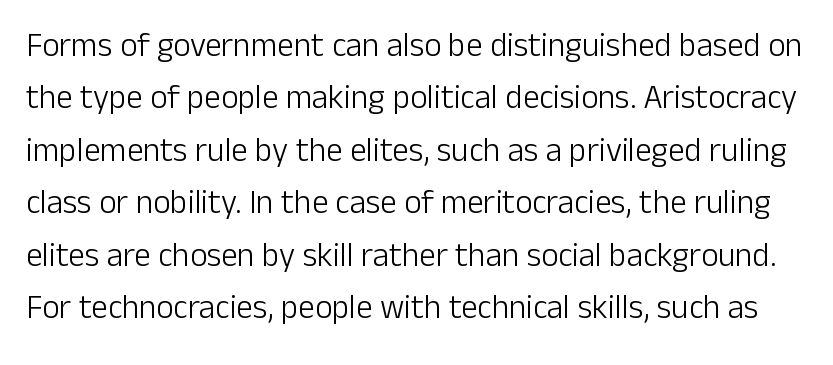
The image shows 33 px light sans-serif type, upright; set normal line spacing (1.59x), normal letter spacing, not underlined; low stroke contrast and a medium x-height.
